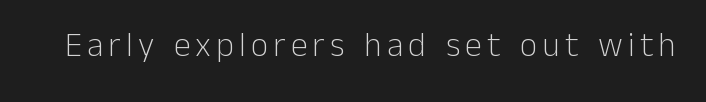
{"serif": "no", "italic": "no", "bold": "no", "weight": "light", "width": "normal", "stroke_contrast": "low", "x_height": "medium", "monospaced": "no", "underline": "no", "glyph_px": 34}
